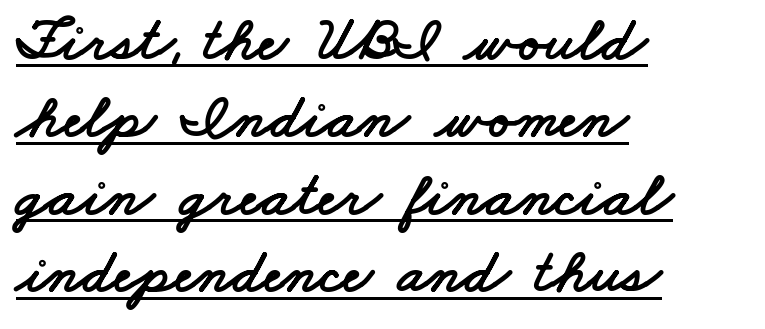
You could not count columns in this text — the font is proportionally spaced. The ragged edge is on the right, which tells us the setting is flush left. Students, note that the glyphs here touch the page at normal intervals. Letterform terminals end flat and unadorned throughout the passage. Does a line run under the words? Yes, clearly.
